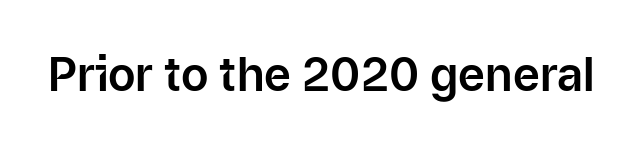
Q: Is the text italic (slanted)? A: No, it is upright.
Q: Is the typeface a serif or a sans-serif typeface? A: Sans-serif.
Q: Is the text underlined? A: No.
Q: Is the spacing between letters normal or unusually wide? A: Normal.
Q: Width (condensed, normal, or wide)? A: Normal.
Q: Stroke contrast? A: Low.
Q: x-height? A: Medium.
Q: Monospaced? A: No.
